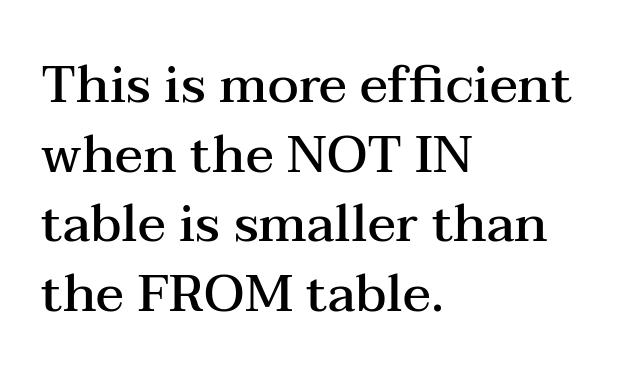
{"serif": "yes", "italic": "no", "bold": "semi", "weight": "semibold", "width": "wide", "stroke_contrast": "medium", "x_height": "medium", "monospaced": "no", "underline": "no", "align": "left", "line_spacing": "normal", "line_spacing_ratio": 1.34, "letter_spacing": "normal", "letter_spacing_em": 0.0, "glyph_px": 52}
